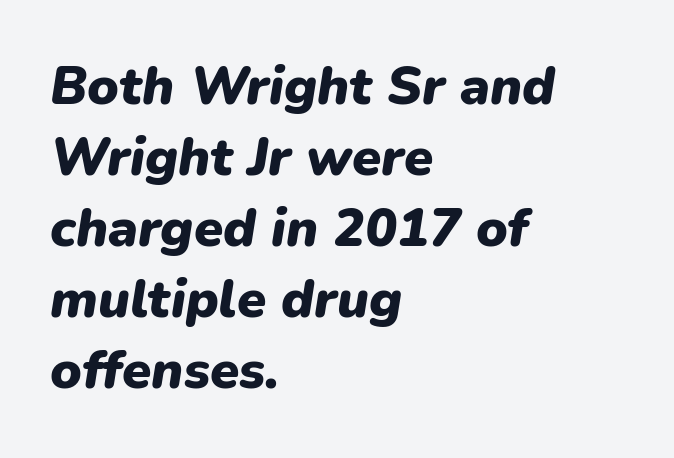
The font is running at its bold setting. Think of a printed novel: that variable character pitch is what you see here. Caption: standard tracking, unaltered. Italic? Definitely — the glyphs are oblique.
